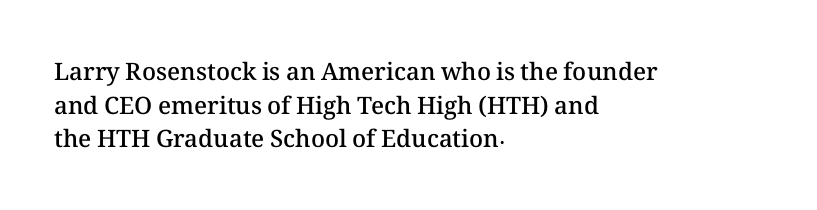
Q: Is the text bold? A: Semi-bold.
Q: Is the text italic (slanted)? A: No, it is upright.
Q: Is the text underlined? A: No.
Q: How is the paragraph aligned? A: Left-aligned.
Q: Is the spacing between letters normal or unusually wide? A: Normal.
Q: Is the spacing between lines tight, normal or loose? A: Normal.
